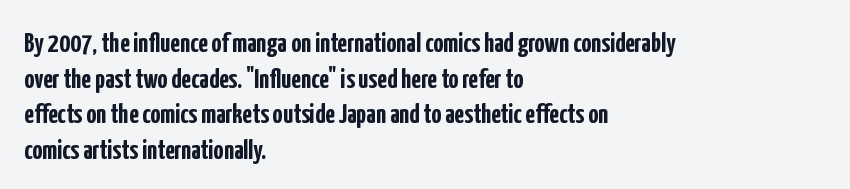
Q: Is the text bold? A: Yes.
Q: Is the text italic (slanted)? A: No, it is upright.
Q: Is the typeface a serif or a sans-serif typeface? A: Sans-serif.
Q: Is the text underlined? A: No.
Q: How is the paragraph aligned? A: Left-aligned.
Q: Is the spacing between letters normal or unusually wide? A: Normal.
Q: Is the spacing between lines tight, normal or loose? A: Normal.
Q: Width (condensed, normal, or wide)? A: Condensed.
Q: Stroke contrast? A: Low.
Q: x-height? A: Medium.
Q: Monospaced? A: No.
